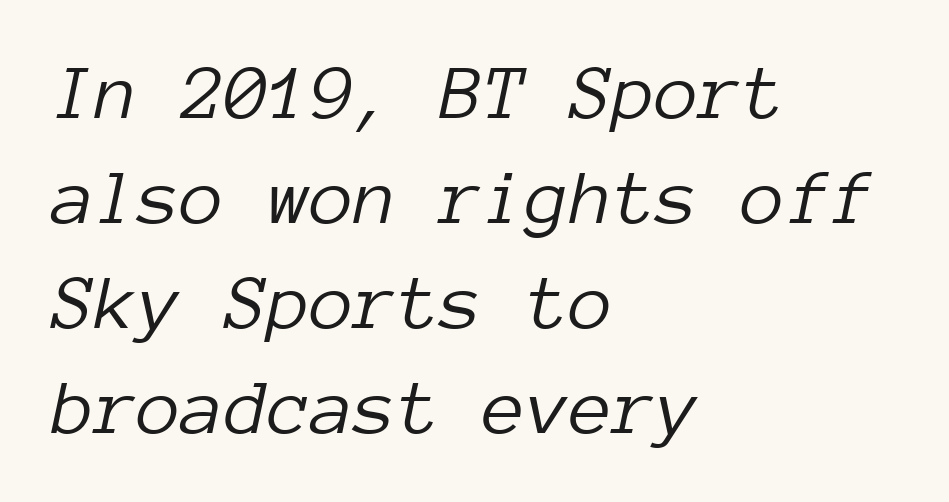
{"italic": "yes", "lean": "right", "slant_degrees": 12, "bold": "no", "weight": "light", "width": "normal", "stroke_contrast": "low", "x_height": "medium", "monospaced": "yes", "underline": "no", "align": "left", "line_spacing": "normal", "line_spacing_ratio": 1.33, "letter_spacing": "normal", "letter_spacing_em": 0.0, "glyph_px": 79}
